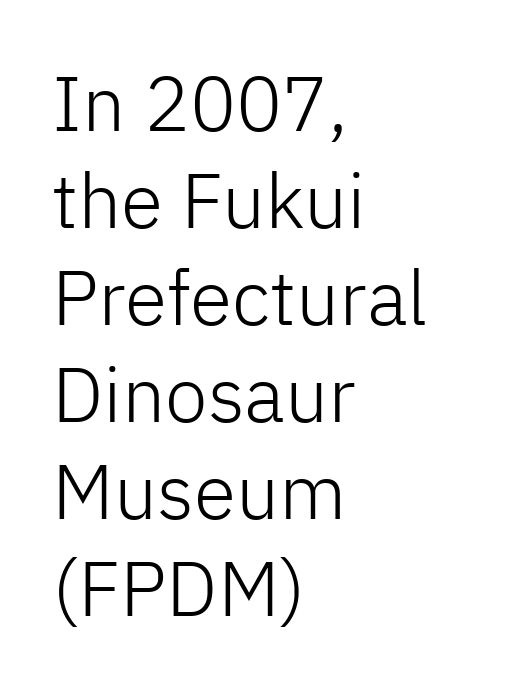
Vertical spacing — default. You could not count columns in this text — the font is proportionally spaced. You can tell it's not italic because the verticals are truly vertical. Descenders are the only things crossing below the line. This reads as an unemphasized weight, regular at the heaviest. Line starts are locked; line ends wander.
